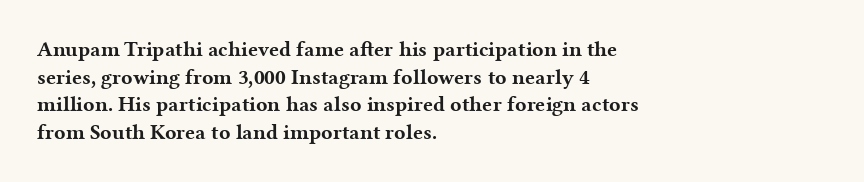
Q: Is the text bold? A: Yes.
Q: Is the text italic (slanted)? A: No, it is upright.
Q: Is the text underlined? A: No.
Q: How is the paragraph aligned? A: Left-aligned.
Q: Is the spacing between letters normal or unusually wide? A: Normal.
Q: Is the spacing between lines tight, normal or loose? A: Normal.
